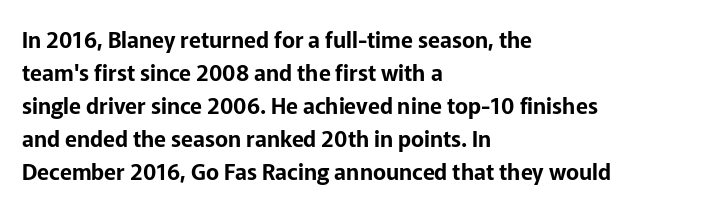
{"italic": "no", "underline": "no", "align": "left", "line_spacing": "normal", "line_spacing_ratio": 1.5, "letter_spacing": "normal", "letter_spacing_em": 0.0, "glyph_px": 22}
